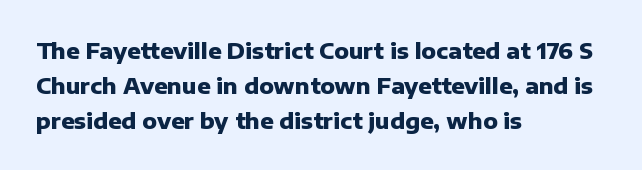
Horizontal bands of white between lines are of average thickness. The rendering keeps characters at their native spacing. Line beginnings align vertically; line endings do not. The font is running at its bold setting. No italicization has been applied; the sample stays upright.
